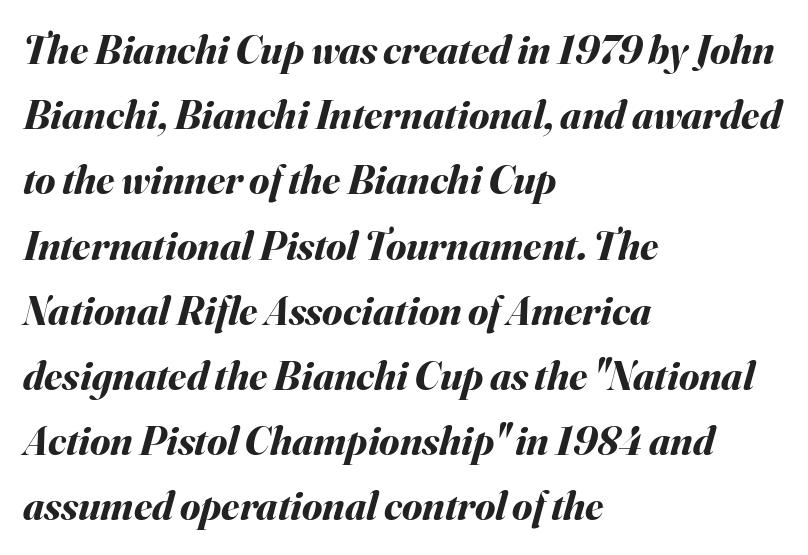
{"italic": "yes", "lean": "right", "slant_degrees": 16, "bold": "yes", "weight": "bold", "width": "normal", "stroke_contrast": "medium", "x_height": "small", "monospaced": "no", "underline": "no", "align": "left", "line_spacing": "normal", "line_spacing_ratio": 1.59, "letter_spacing": "normal", "letter_spacing_em": 0.0, "glyph_px": 41}
